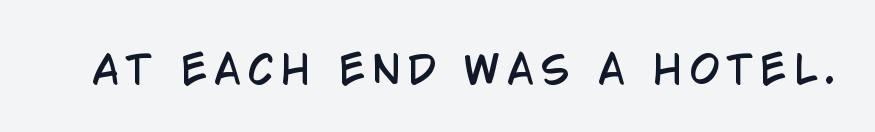
Q: Is the text italic (slanted)? A: No, it is upright.
Q: Is the typeface a serif or a sans-serif typeface? A: Sans-serif.
Q: Is the text underlined? A: No.
Q: Is the spacing between letters normal or unusually wide? A: Unusually wide.
Q: Width (condensed, normal, or wide)? A: Condensed.
Q: Stroke contrast? A: Low.
Q: x-height? A: Large.
Q: Monospaced? A: No.
